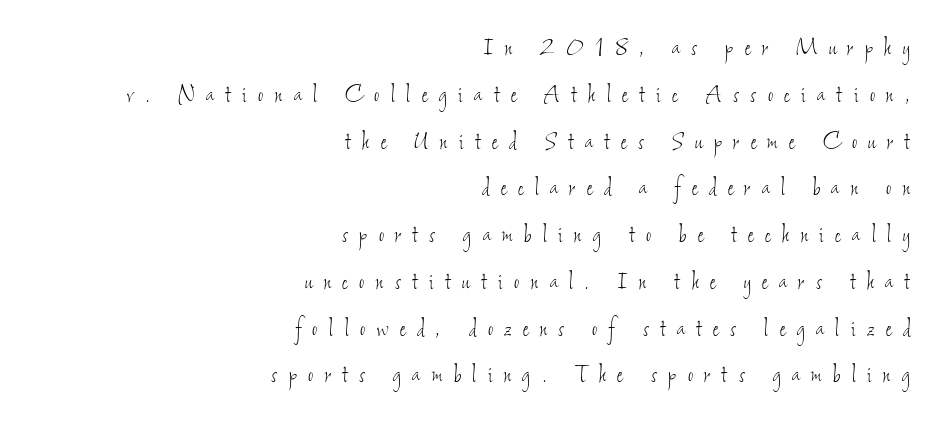
The face used here is proportionally spaced, like ordinary book or web type. Right-aligned paragraph, ragged on the left. Display-style spreading of the glyphs; the letterfit is very open. The specimen omits any rule beneath the text block's lines. Vertical stems look standard width or narrower in stroke.
